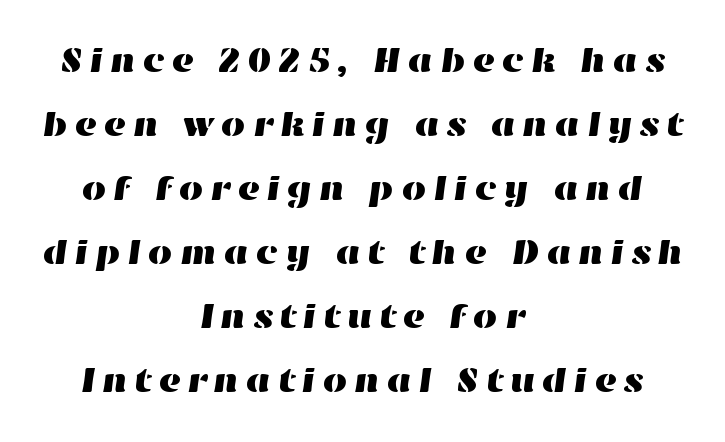
The glyphs are unaccompanied by any horizontal stroke below them. A typesetter would call this proportional, since set widths differ per character. Horizontally, the lines are justified to the midpoint only.
